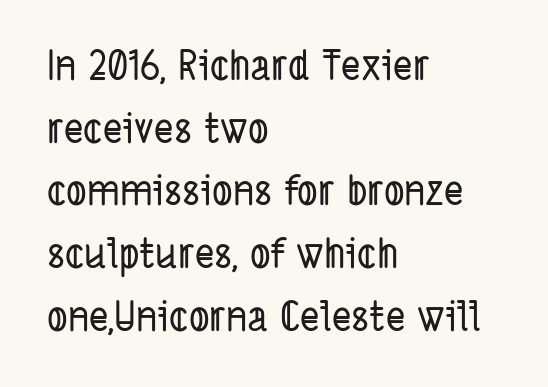
Q: Is the typeface a serif or a sans-serif typeface? A: Sans-serif.
Q: Is the text underlined? A: No.
Q: How is the paragraph aligned? A: Left-aligned.
Q: Is the spacing between letters normal or unusually wide? A: Normal.
Q: Is the spacing between lines tight, normal or loose? A: Normal.
Q: Width (condensed, normal, or wide)? A: Condensed.
Q: Stroke contrast? A: Low.
Q: x-height? A: Medium.
Q: Monospaced? A: No.
